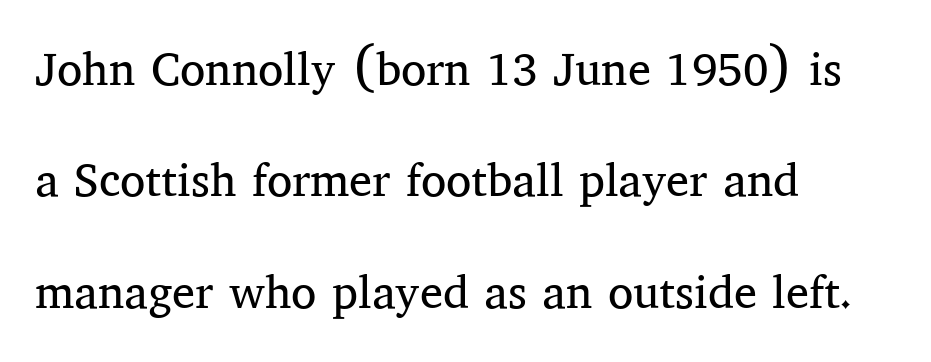
{"serif": "yes", "italic": "no", "bold": "no", "weight": "regular", "width": "normal", "stroke_contrast": "medium", "x_height": "medium", "monospaced": "no", "underline": "no", "align": "left", "line_spacing": "loose", "line_spacing_ratio": 2.42, "letter_spacing": "normal", "letter_spacing_em": 0.0, "glyph_px": 46}
